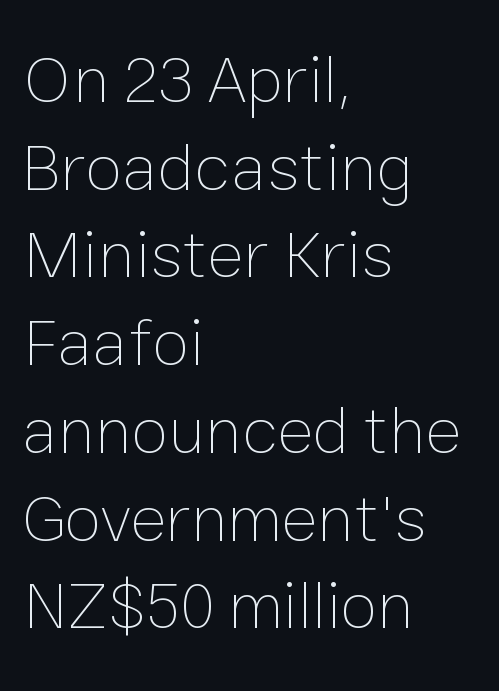
All the whitespace from short lines collects on the right. Short note: letters normally spaced. Stroke thickness stays within the range of a standard reading face or lighter. Line spacing here is normal.
